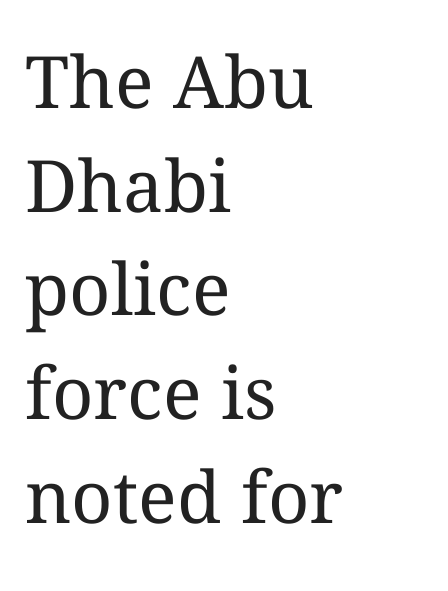
Q: Is the text bold? A: No.
Q: Is the text italic (slanted)? A: No, it is upright.
Q: Is the text underlined? A: No.
Q: How is the paragraph aligned? A: Left-aligned.
Q: Is the spacing between letters normal or unusually wide? A: Normal.
Q: Is the spacing between lines tight, normal or loose? A: Normal.
Q: Width (condensed, normal, or wide)? A: Normal.
Q: Stroke contrast? A: Medium.
Q: x-height? A: Medium.
Q: Monospaced? A: No.
